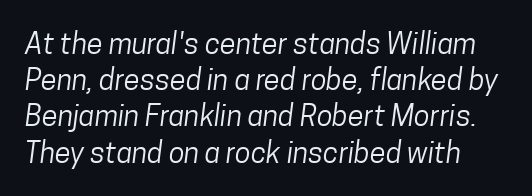
The image shows 29 px regular-weight, condensed sans-serif type; set normal line spacing (1.25x), normal letter spacing, not underlined; low stroke contrast and a medium x-height.
